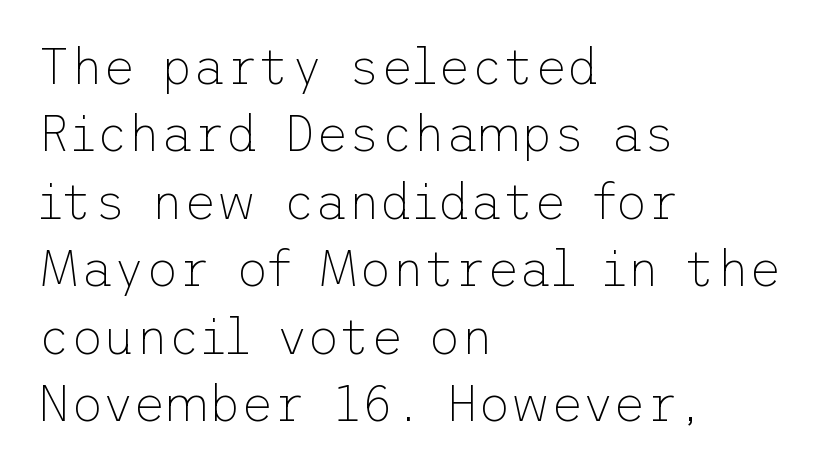
The image shows 50 px thin sans-serif type, upright; set left-aligned, normal line spacing (1.35x), normal letter spacing, not underlined; low stroke contrast and a medium x-height.
